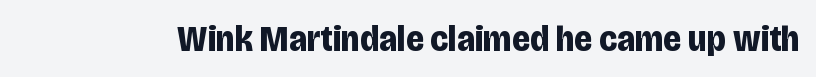
Q: Is the text bold? A: Yes.
Q: Is the text italic (slanted)? A: No, it is upright.
Q: Is the typeface a serif or a sans-serif typeface? A: Sans-serif.
Q: Is the text underlined? A: No.
Q: Is the spacing between letters normal or unusually wide? A: Normal.
Q: Width (condensed, normal, or wide)? A: Condensed.
Q: Stroke contrast? A: Low.
Q: x-height? A: Large.
Q: Monospaced? A: No.
